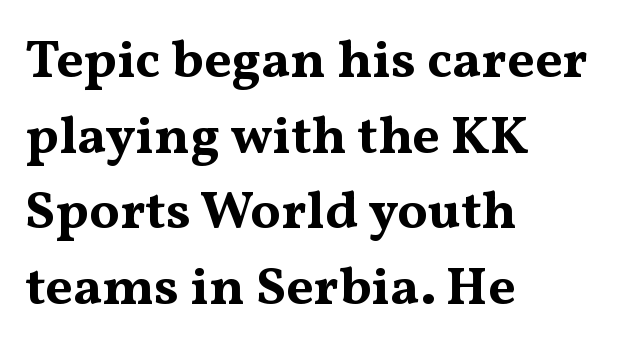
Q: Is the text bold? A: Yes.
Q: Is the text italic (slanted)? A: No, it is upright.
Q: Is the typeface a serif or a sans-serif typeface? A: Serif.
Q: Is the text underlined? A: No.
Q: How is the paragraph aligned? A: Left-aligned.
Q: Is the spacing between letters normal or unusually wide? A: Normal.
Q: Is the spacing between lines tight, normal or loose? A: Normal.
Q: Width (condensed, normal, or wide)? A: Wide.
Q: Stroke contrast? A: Medium.
Q: x-height? A: Medium.
Q: Monospaced? A: No.
